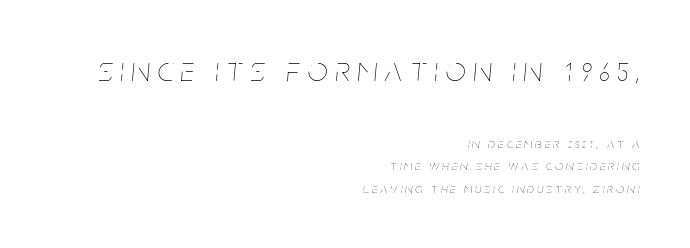
The image shows 35 px thin, condensed type, italic (leaning right); set right-aligned, normal line spacing (1.62x), unusually wide letter spacing (+0.23 em), not underlined; the first (top) block is 2.5x larger; low stroke contrast and a large x-height.
